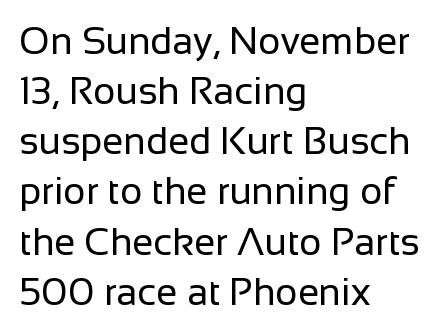
The image shows 38 px regular-weight sans-serif type, upright; set left-aligned, normal line spacing (1.32x), normal letter spacing, not underlined; low stroke contrast and a medium x-height.
